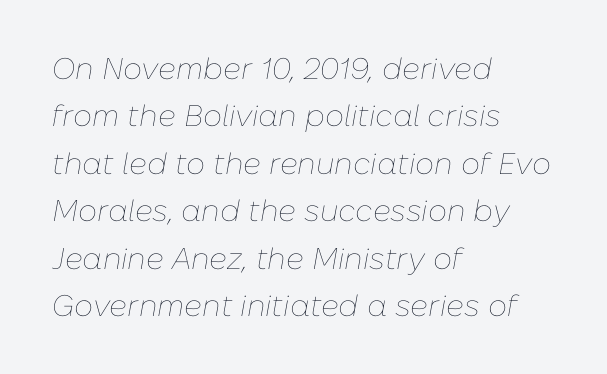
The passage shown stacks its lines at a standard gap. Notice how the passage keeps a crisp vertical edge on the left only. Rule under the text: the space is simply empty. The lettering tilts uniformly, giving the passage an italic look. Inter-character spacing is left at the font's built-in metrics.
